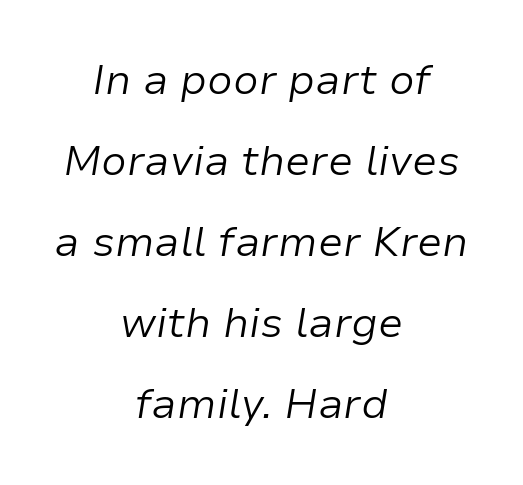
The image shows 42 px light type, italic (leaning right); set centered, loose line spacing (1.93x), normal letter spacing, not underlined; low stroke contrast and a medium x-height.
